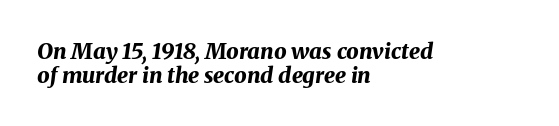
{"italic": "yes", "lean": "right", "slant_degrees": 8, "bold": "yes", "underline": "no", "align": "left", "line_spacing": "tight", "line_spacing_ratio": 1.07, "letter_spacing": "normal", "letter_spacing_em": 0.0, "glyph_px": 22}
